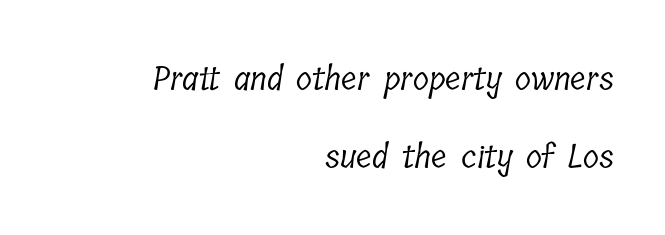
The letterforms sit at book weight or below. Tracking value appears to be zero — textbook default spacing. Does the copy run flush right? Yes — the right margin is perfectly even. The lines are spread far apart with generous leading. Little horizontal feet cap the strokes, marking this as serif type. The letters advance in unequal steps, a hallmark of proportional type.
